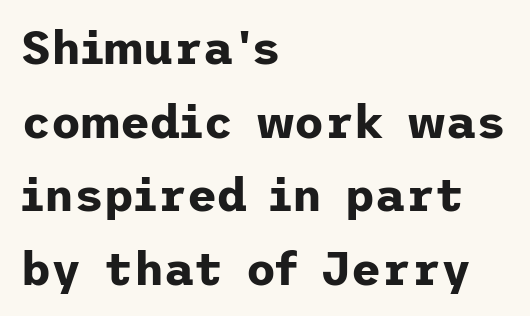
{"serif": "no", "italic": "no", "bold": "yes", "weight": "bold", "width": "normal", "stroke_contrast": "low", "x_height": "medium", "underline": "no", "align": "left", "line_spacing": "normal", "line_spacing_ratio": 1.6, "letter_spacing": "normal", "letter_spacing_em": 0.0, "glyph_px": 46}
